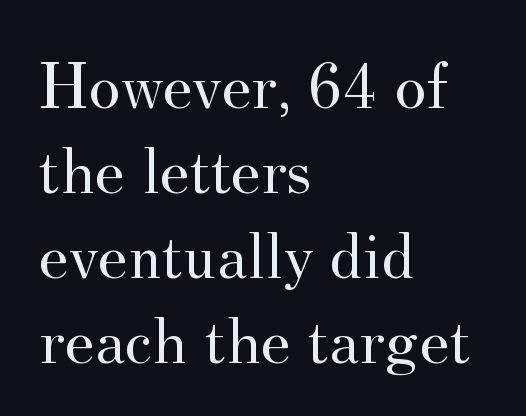
Counters stay open thanks to moderate or lighter strokes. Quick note: not italic, upright. The font family rendered here belongs to the serif group. A clean baseline with only descenders dipping below it. Looks like regular typesetting: each glyph gets only the width it needs.
